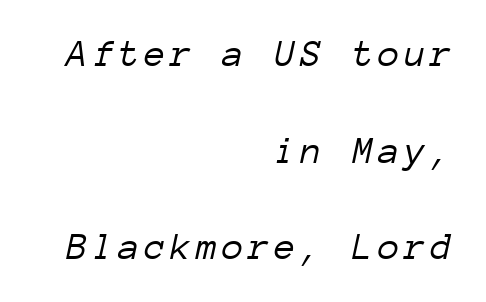
A bare baseline throughout the passage. The lines are spread far apart with generous leading. These lines are rendered in a fixed-pitch font. The face used here has a pronounced slope to its letters. Counters stay open thanks to moderate or lighter strokes. Is the block centered? No — it sits flush against the right margin.
